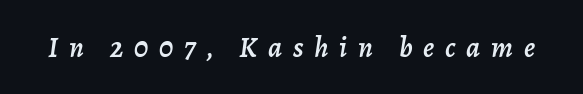
The image shows 29 px text type, italic (leaning right); set unusually wide letter spacing (+0.37 em), not underlined; low stroke contrast and a medium x-height.
